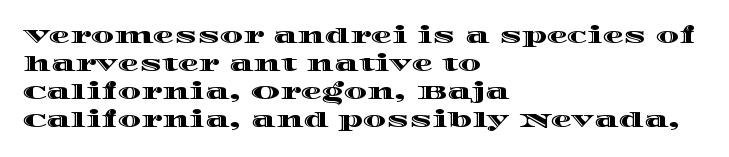
{"italic": "no", "underline": "no", "align": "left", "line_spacing": "normal", "line_spacing_ratio": 1.33, "letter_spacing": "normal", "letter_spacing_em": 0.0, "glyph_px": 21}
